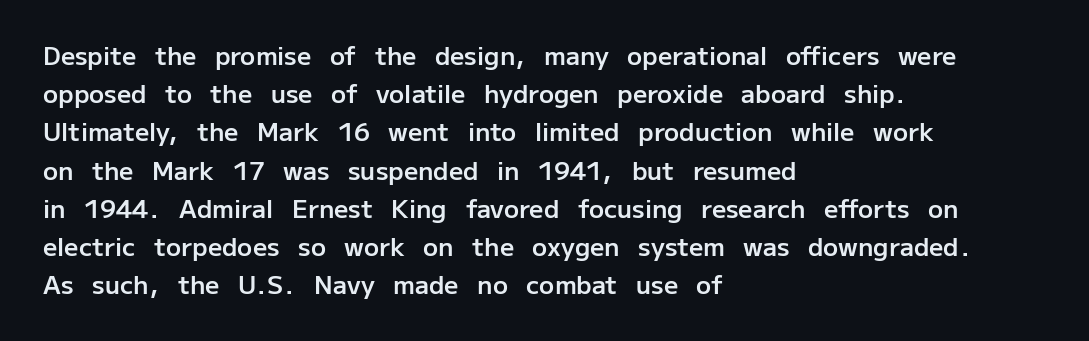
The image shows 25 px text type, upright; set left-aligned, normal line spacing (1.53x), normal letter spacing, not underlined.
